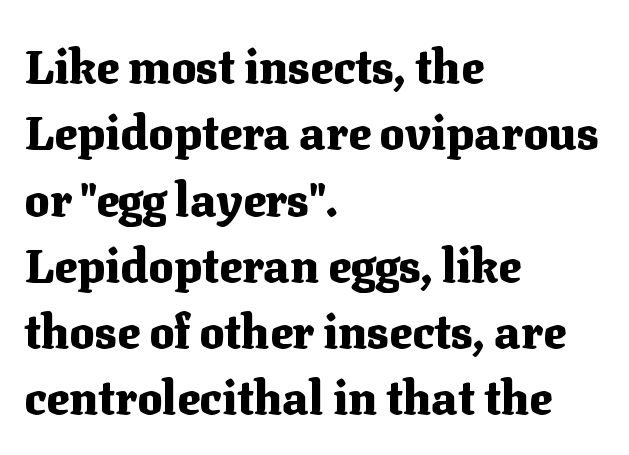
The image shows 47 px heavy serif type, upright; set left-aligned, normal line spacing (1.41x), normal letter spacing, not underlined; medium stroke contrast and a medium x-height.
